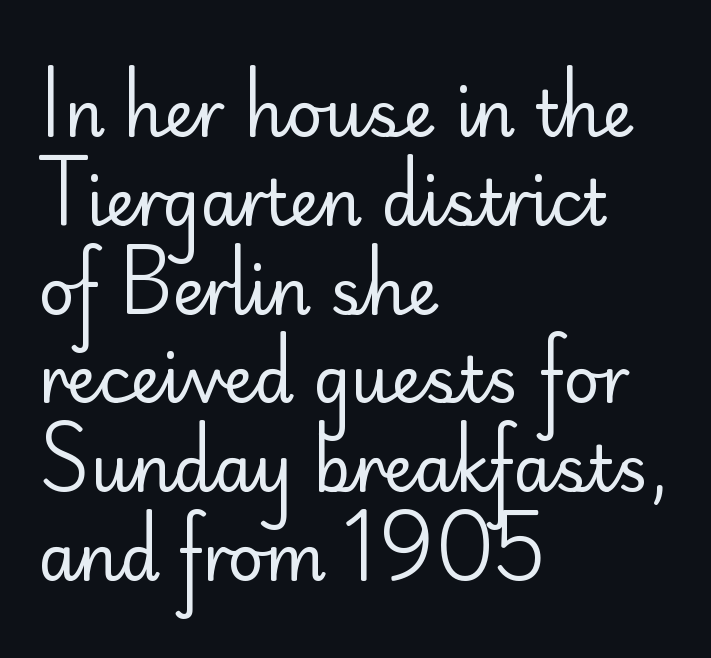
The image shows 63 px regular-weight sans-serif type, upright; set left-aligned, normal line spacing (1.41x), normal letter spacing, not underlined; low stroke contrast and a small x-height.
